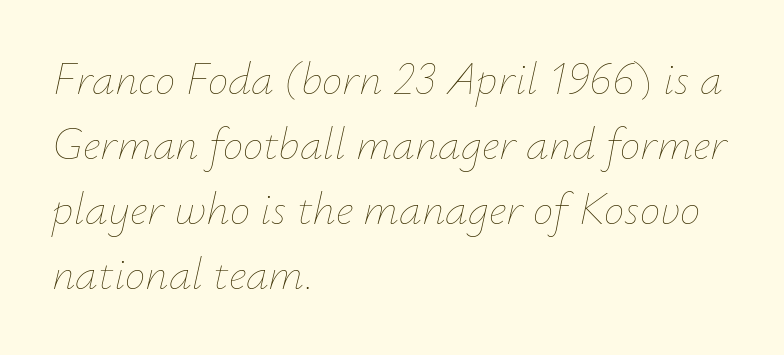
The image shows 46 px thin type, italic (leaning right); set left-aligned, normal line spacing (1.41x), normal letter spacing, not underlined; low stroke contrast and a small x-height.
